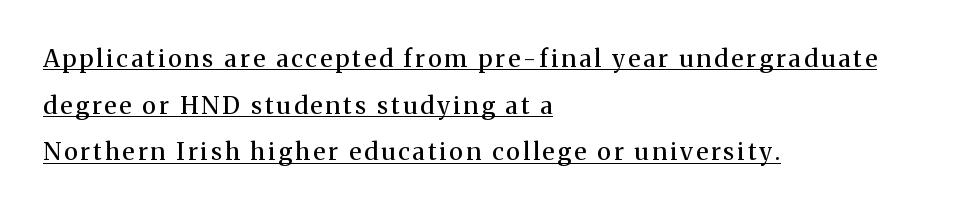
{"italic": "no", "bold": "semi", "underline": "yes", "align": "left", "line_spacing": "loose", "line_spacing_ratio": 1.94, "glyph_px": 24}
